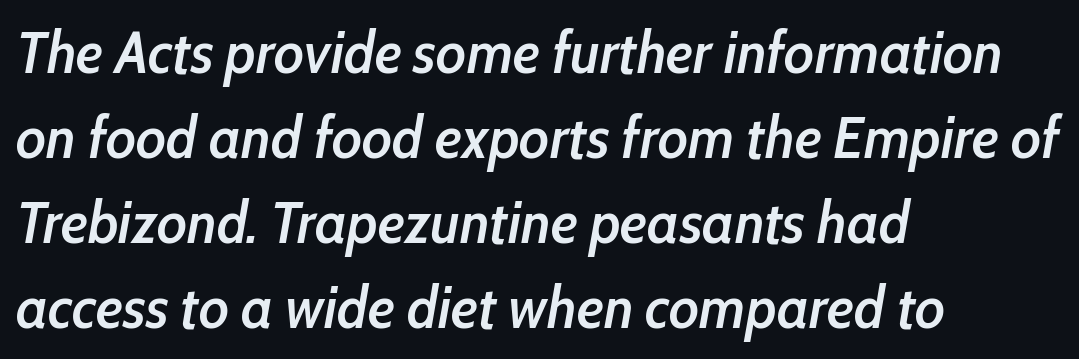
Q: Is the text bold? A: Semi-bold.
Q: Is the text italic (slanted)? A: Yes, it leans right by about 10 degrees.
Q: Is the text underlined? A: No.
Q: How is the paragraph aligned? A: Left-aligned.
Q: Is the spacing between letters normal or unusually wide? A: Normal.
Q: Is the spacing between lines tight, normal or loose? A: Normal.
Q: Width (condensed, normal, or wide)? A: Condensed.
Q: Stroke contrast? A: Low.
Q: x-height? A: Medium.
Q: Monospaced? A: No.
